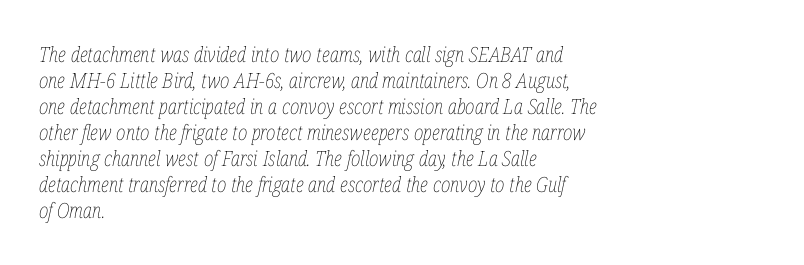
The image shows 21 px text type, italic (leaning right); set left-aligned, line spacing 1.24x, normal letter spacing, not underlined.
